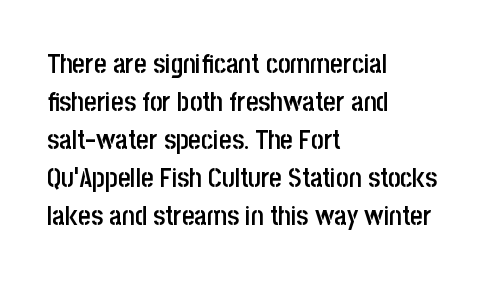
Q: Is the text bold? A: Semi-bold.
Q: Is the text italic (slanted)? A: No, it is upright.
Q: Is the text underlined? A: No.
Q: How is the paragraph aligned? A: Left-aligned.
Q: Is the spacing between letters normal or unusually wide? A: Normal.
Q: Is the spacing between lines tight, normal or loose? A: Normal.
